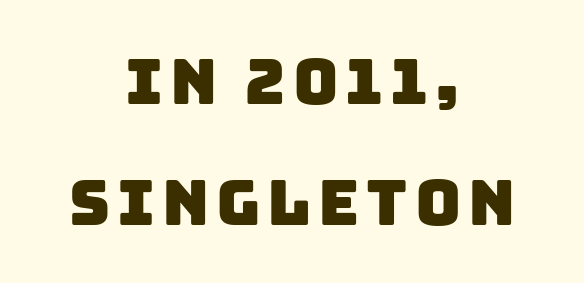
{"serif": "no", "width": "normal", "stroke_contrast": "low", "x_height": "large", "monospaced": "no", "underline": "no", "align": "center", "line_spacing": "loose", "line_spacing_ratio": 1.92, "glyph_px": 63}
